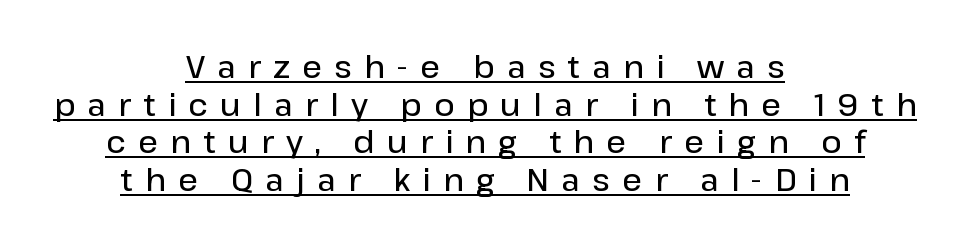
{"serif": "no", "italic": "no", "bold": "semi", "weight": "semibold", "width": "normal", "stroke_contrast": "low", "x_height": "medium", "monospaced": "no", "underline": "yes", "align": "center", "line_spacing_ratio": 1.21, "letter_spacing": "wide", "letter_spacing_em": 0.4, "glyph_px": 31}
